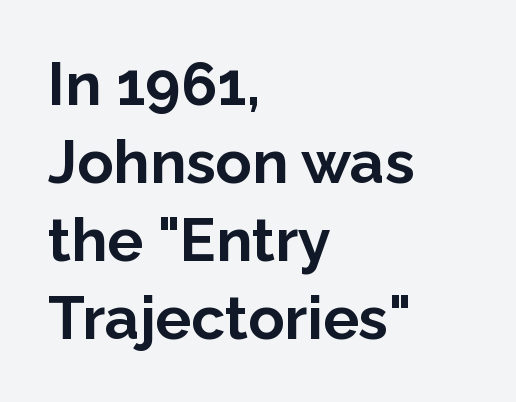
The image shows 60 px bold sans-serif type, upright; set left-aligned, normal line spacing (1.3x), normal letter spacing, not underlined; low stroke contrast and a medium x-height.
